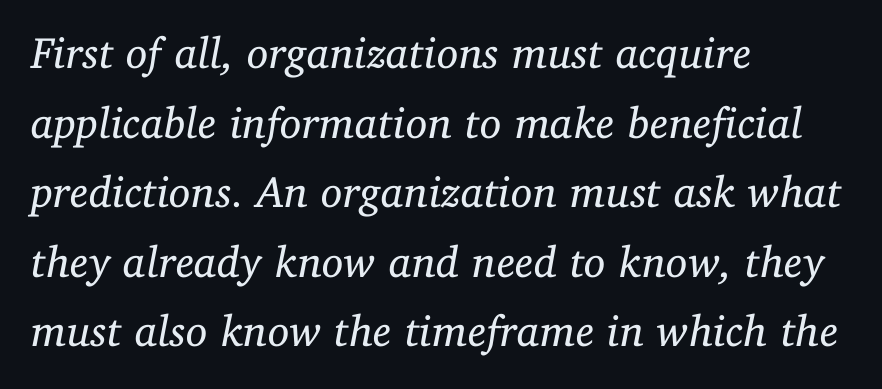
{"serif": "yes", "italic": "yes", "lean": "right", "slant_degrees": 11, "bold": "no", "weight": "regular", "width": "normal", "stroke_contrast": "low", "x_height": "medium", "monospaced": "no", "underline": "no", "align": "left", "line_spacing": "normal", "line_spacing_ratio": 1.58, "letter_spacing": "normal", "letter_spacing_em": 0.0, "glyph_px": 44}
